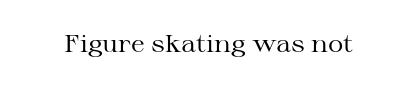
The image shows 24 px text type, upright; set normal letter spacing, not underlined.
